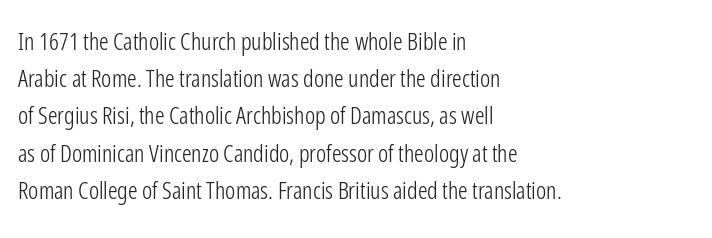
The image shows 24 px text type, upright; set left-aligned, normal line spacing (1.55x), normal letter spacing, not underlined.
